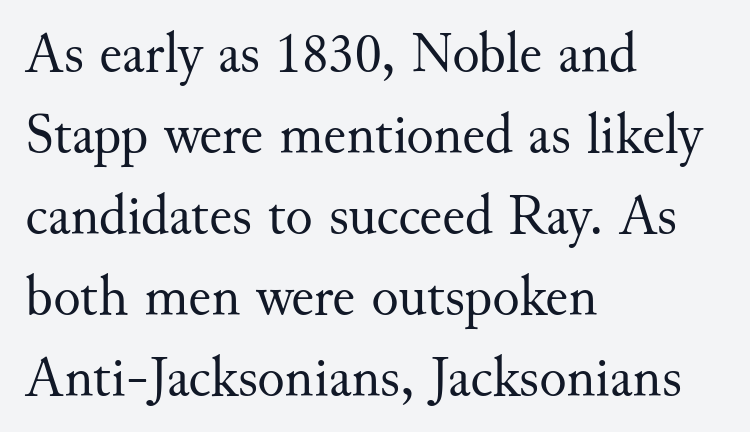
This sample keeps an unexceptional amount of space between lines. This is not heavy type; no bold has been used. You can tell it's not italic because the verticals are truly vertical. Each row of text sits above clean, open space. Horizontal alignment here is leftward, the default for most running prose. Small tapered or slab feet sit at the stroke ends, so this counts as serif.
